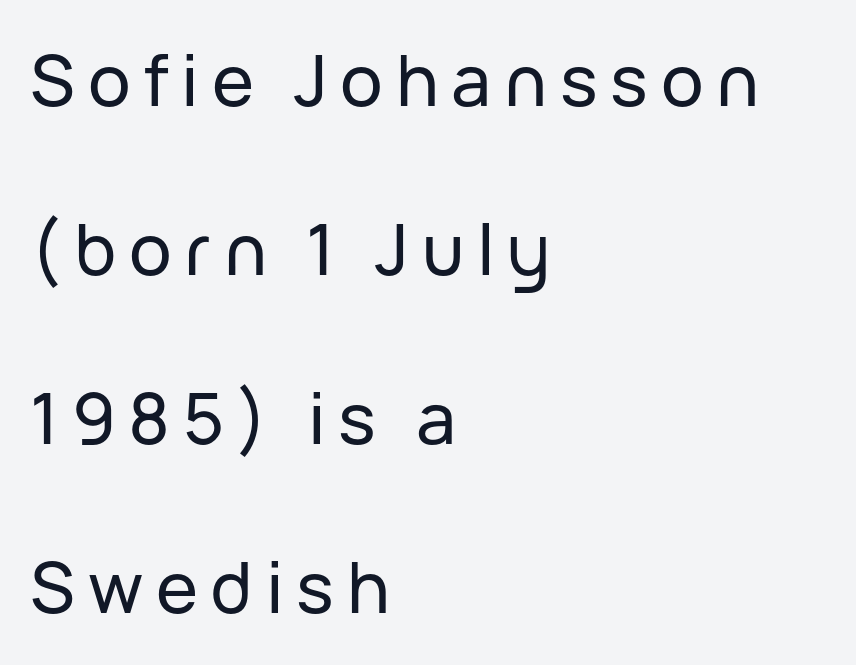
{"serif": "no", "italic": "no", "width": "normal", "stroke_contrast": "low", "x_height": "medium", "monospaced": "no", "underline": "no", "align": "left", "line_spacing": "loose", "line_spacing_ratio": 2.38, "glyph_px": 71}
